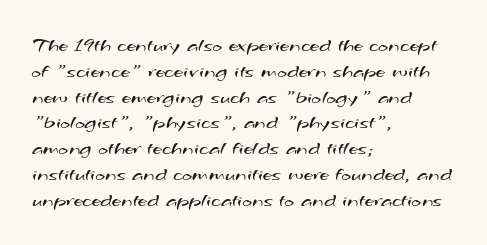
The image shows 21 px text type; set left-aligned, line spacing 1.23x, normal letter spacing, not underlined.
